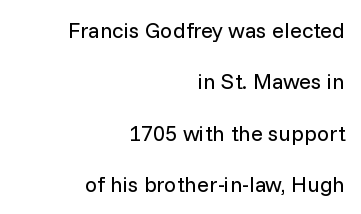
{"italic": "no", "bold": "no", "underline": "no", "align": "right", "line_spacing": "loose", "line_spacing_ratio": 2.33, "letter_spacing": "normal", "letter_spacing_em": 0.0, "glyph_px": 22}
